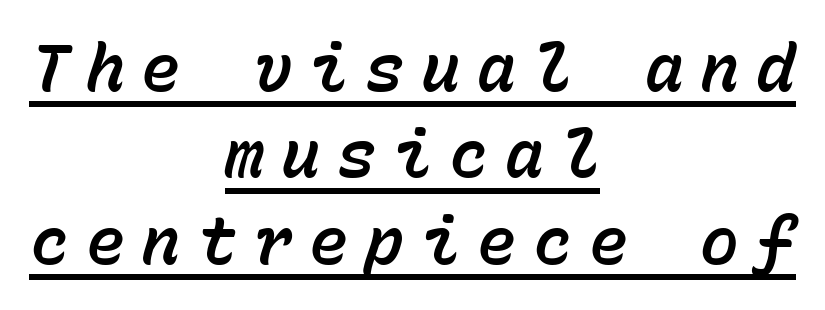
The image shows 65 px text type, italic (leaning right), monospaced; set centered, normal line spacing (1.33x), unusually wide letter spacing (+0.26 em), underlined; low stroke contrast and a medium x-height.
